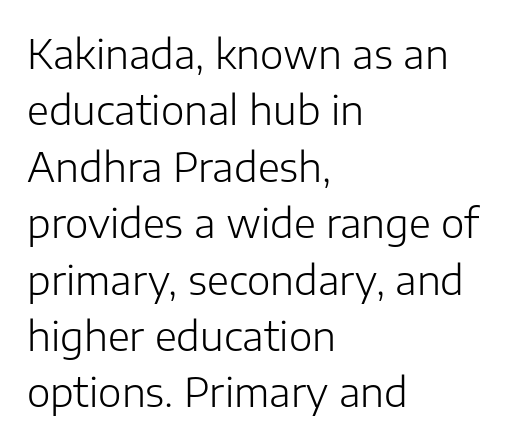
Baseline-to-baseline distance is the conventional proportion of letter height. Inter-character spacing is left at the font's built-in metrics. The letters look calm and open, with moderate or lighter stems. Spacing verdict: proportional, widths tailored to each character. Typographically, this falls in the sans-serif category. Where is the straight margin? On the left.
